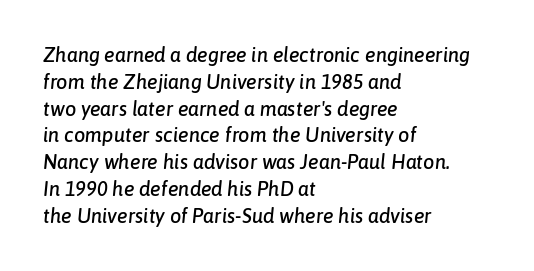
The zone under the glyphs is completely vacant. Students, note that the glyphs here touch the page at normal intervals. This rendering uses left alignment, leaving the right contour irregular. Italic? Definitely — the glyphs are oblique.
